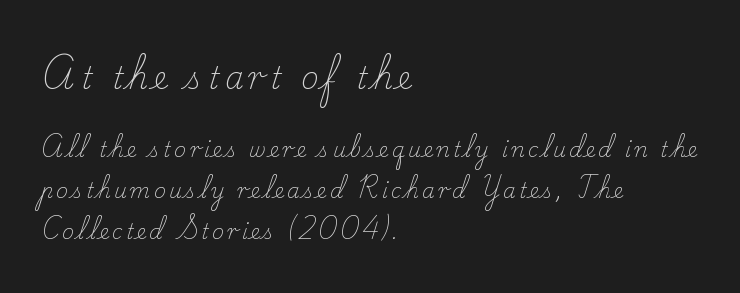
Q: Is the text bold? A: No.
Q: Is the text italic (slanted)? A: Yes.
Q: Is the typeface a serif or a sans-serif typeface? A: Serif.
Q: Is the text underlined? A: No.
Q: How is the paragraph aligned? A: Left-aligned.
Q: Is the spacing between lines tight, normal or loose? A: Loose.
Q: Which block of text is set in a larger size, the first (top) or the second (bottom)? A: The first (top) one.
Q: Width (condensed, normal, or wide)? A: Normal.
Q: Stroke contrast? A: Low.
Q: x-height? A: Small.
Q: Monospaced? A: No.
